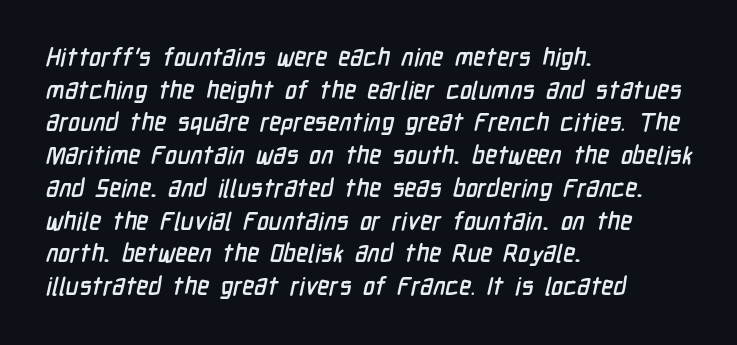
{"underline": "no", "align": "left", "line_spacing": "normal", "line_spacing_ratio": 1.31, "letter_spacing": "normal", "letter_spacing_em": 0.0, "glyph_px": 25}
